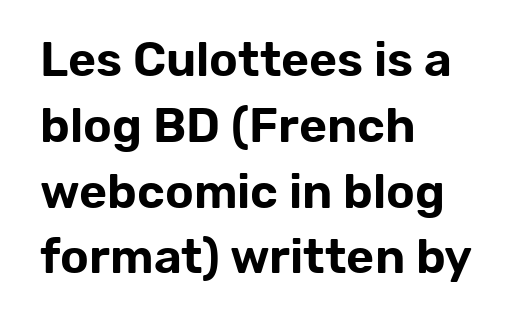
Q: Is the text italic (slanted)? A: No, it is upright.
Q: Is the typeface a serif or a sans-serif typeface? A: Sans-serif.
Q: Is the text underlined? A: No.
Q: How is the paragraph aligned? A: Left-aligned.
Q: Is the spacing between letters normal or unusually wide? A: Normal.
Q: Is the spacing between lines tight, normal or loose? A: Normal.
Q: Width (condensed, normal, or wide)? A: Normal.
Q: Stroke contrast? A: Low.
Q: x-height? A: Medium.
Q: Monospaced? A: No.
